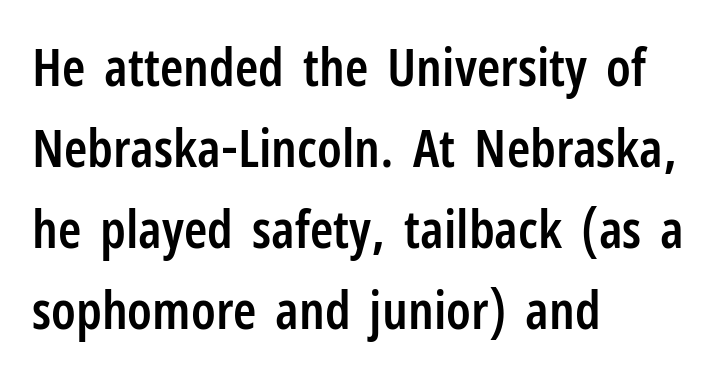
Does the lettering tilt? It doesn't — this is upright. Horizontal bands of white between lines are of average thickness. Character widths vary here, with narrow letters taking less room than wide ones. Tracking here is standard; glyphs follow each other at the usual distance. Just letters on the line, the space beneath them empty.
